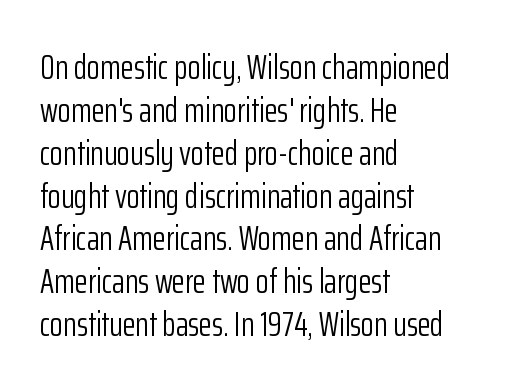
Q: Is the text bold? A: No.
Q: Is the text italic (slanted)? A: No, it is upright.
Q: Is the typeface a serif or a sans-serif typeface? A: Sans-serif.
Q: Is the text underlined? A: No.
Q: How is the paragraph aligned? A: Left-aligned.
Q: Is the spacing between letters normal or unusually wide? A: Normal.
Q: Is the spacing between lines tight, normal or loose? A: Normal.
Q: Width (condensed, normal, or wide)? A: Condensed.
Q: Stroke contrast? A: Low.
Q: x-height? A: Medium.
Q: Monospaced? A: No.
